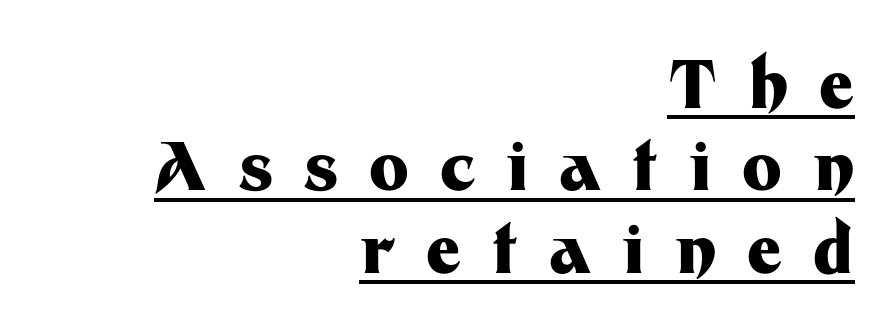
Q: Is the text bold? A: Yes.
Q: Is the text italic (slanted)? A: No, it is upright.
Q: Is the typeface a serif or a sans-serif typeface? A: Sans-serif.
Q: Is the text underlined? A: Yes.
Q: How is the paragraph aligned? A: Right-aligned.
Q: Is the spacing between letters normal or unusually wide? A: Unusually wide.
Q: Width (condensed, normal, or wide)? A: Normal.
Q: Stroke contrast? A: Medium.
Q: x-height? A: Medium.
Q: Monospaced? A: No.
